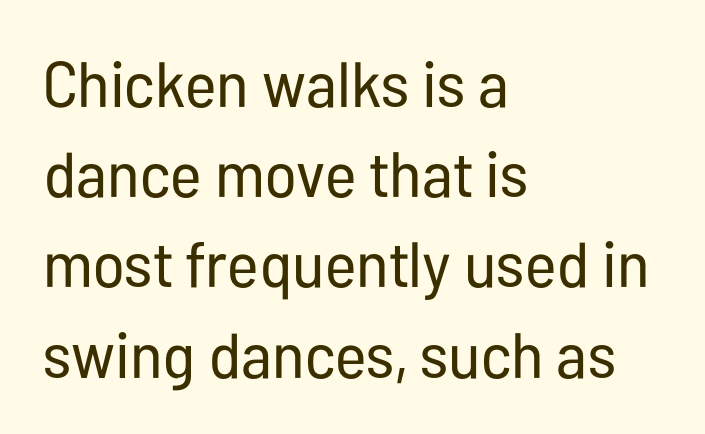
A normal amount of white space separates one row of letters from the next. Posture: straight, roman, zero tilt. This rendering features lettering with no underline. The rendering uses natural spacing where letterforms have individual widths.
